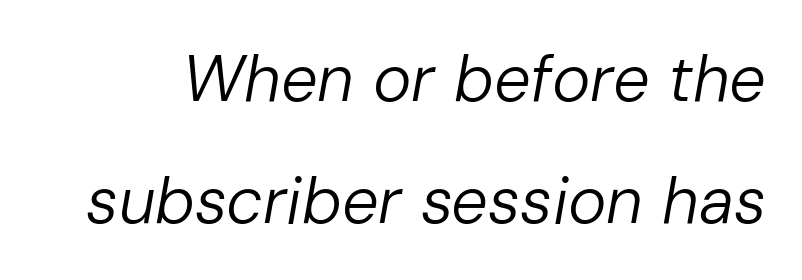
The image shows 65 px regular-weight type, italic (leaning right); set line spacing 1.87x, normal letter spacing, not underlined; low stroke contrast and a medium x-height.
